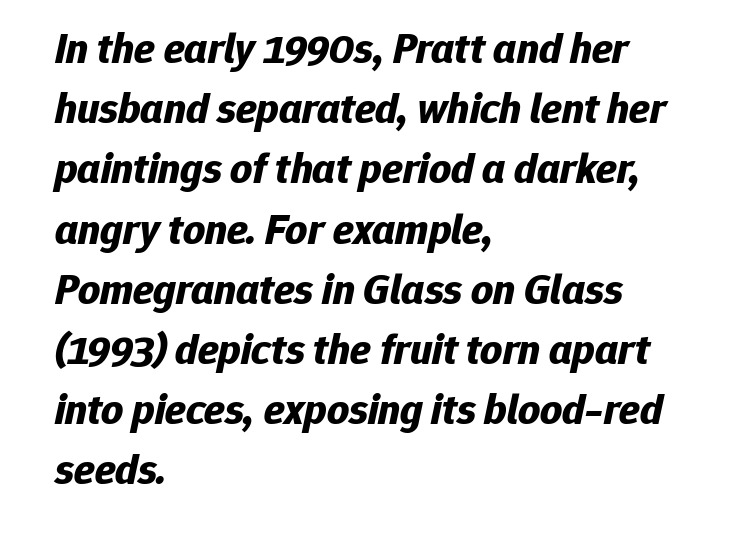
{"italic": "yes", "lean": "right", "slant_degrees": 12, "bold": "yes", "weight": "bold", "width": "normal", "stroke_contrast": "low", "x_height": "medium", "monospaced": "no", "underline": "no", "align": "left", "line_spacing": "normal", "line_spacing_ratio": 1.4, "letter_spacing": "normal", "letter_spacing_em": 0.0, "glyph_px": 43}
